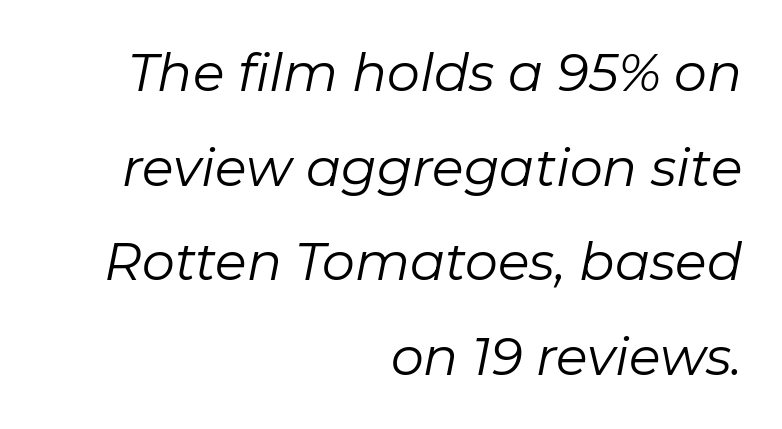
The image shows 52 px regular-weight type, italic (leaning right); set right-aligned, line spacing 1.82x, normal letter spacing, not underlined; low stroke contrast and a medium x-height.
